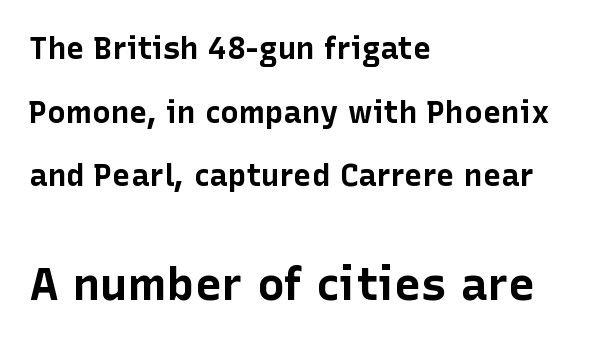
Bold? Absolutely — the strokes are thick and heavy. Has an underline been added? It has not. The characters display no serif detailing; their extremities are plain. The letterforms sit shoulder to shoulder at normal distance.
